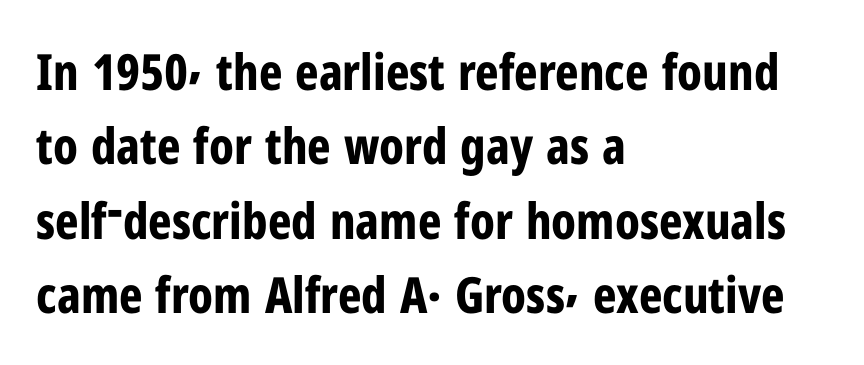
Bare-footed words on every line. Rows of type keep a routine distance in the vertical direction. The letters advance in unequal steps, a hallmark of proportional type. The sample has been set heavy, in full bold. Is the block centered? No — it sits flush against the left margin.
